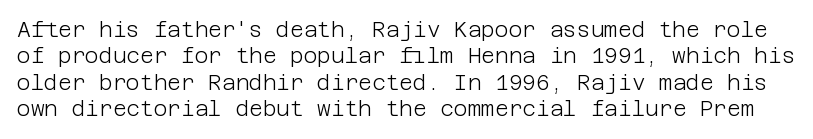
Q: Is the text bold? A: No.
Q: Is the text italic (slanted)? A: No, it is upright.
Q: Is the text underlined? A: No.
Q: Is the spacing between letters normal or unusually wide? A: Normal.
Q: Is the spacing between lines tight, normal or loose? A: Normal.
